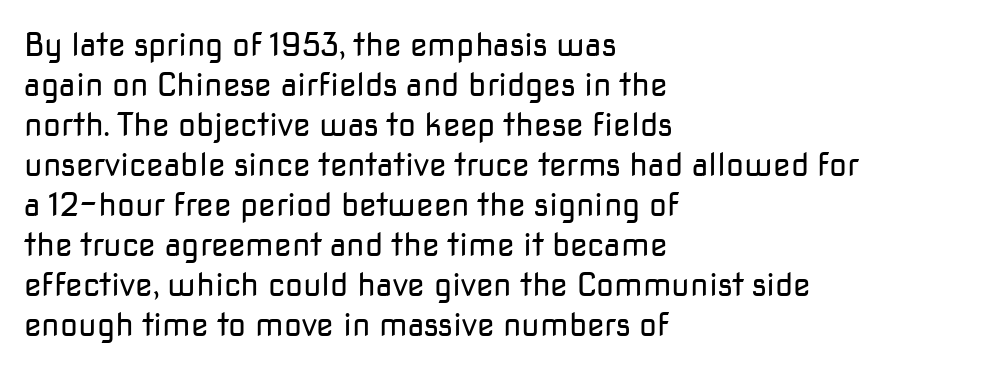
Q: Is the text bold? A: No.
Q: Is the text italic (slanted)? A: No, it is upright.
Q: Is the typeface a serif or a sans-serif typeface? A: Sans-serif.
Q: Is the text underlined? A: No.
Q: How is the paragraph aligned? A: Left-aligned.
Q: Is the spacing between letters normal or unusually wide? A: Normal.
Q: Is the spacing between lines tight, normal or loose? A: Normal.
Q: Width (condensed, normal, or wide)? A: Normal.
Q: Stroke contrast? A: Low.
Q: x-height? A: Medium.
Q: Monospaced? A: No.
